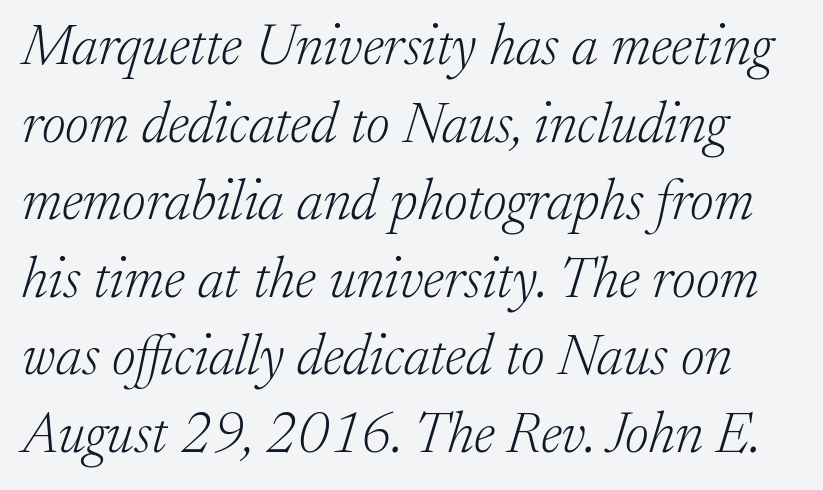
Q: Is the text bold? A: No.
Q: Is the text italic (slanted)? A: Yes, it leans right by about 17 degrees.
Q: Is the typeface a serif or a sans-serif typeface? A: Serif.
Q: Is the text underlined? A: No.
Q: Is the spacing between letters normal or unusually wide? A: Normal.
Q: Is the spacing between lines tight, normal or loose? A: Normal.
Q: Width (condensed, normal, or wide)? A: Normal.
Q: Stroke contrast? A: Low.
Q: x-height? A: Medium.
Q: Monospaced? A: No.
